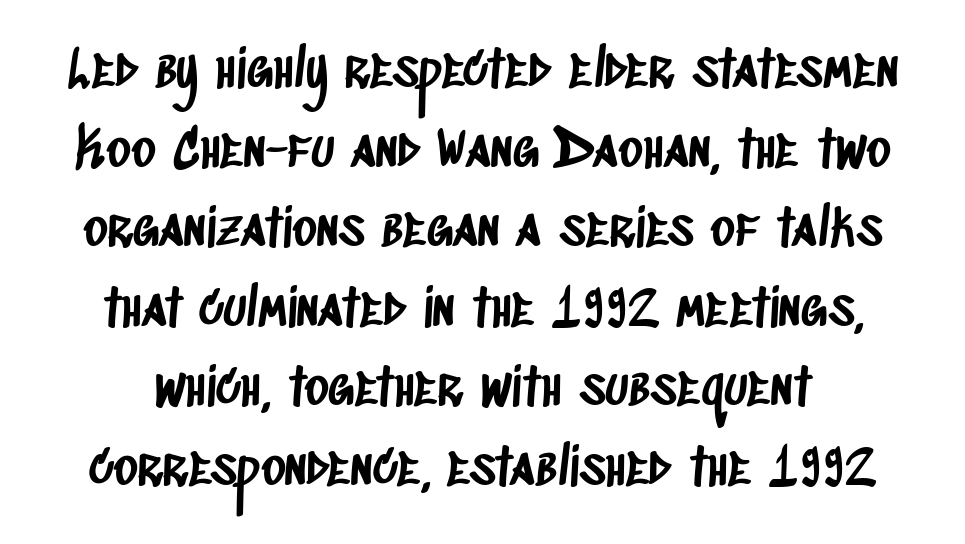
A sans-serif font was chosen for this passage. Type without underlining. The letterforms sit shoulder to shoulder at normal distance. This sample has the flowing, uneven cadence of proportional lettering. Leading matches the norm, producing a regular column.
